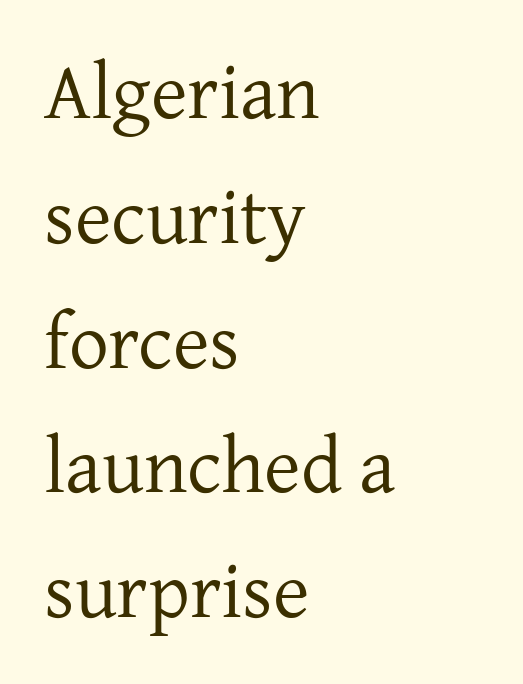
Serifs: yes, visible at the terminals of the letterforms. Here the designer chose a conventional face with non-uniform glyph widths. Interline gaps are of average width in this sample. This rendering features lettering with no underline. The type sits square on the baseline with zero lean.
